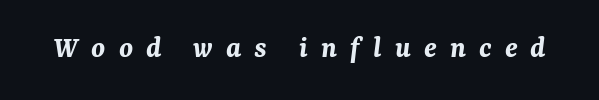
The image shows 31 px bold type, italic (leaning right); set unusually wide letter spacing (+0.42 em), not underlined; medium stroke contrast and a medium x-height.
